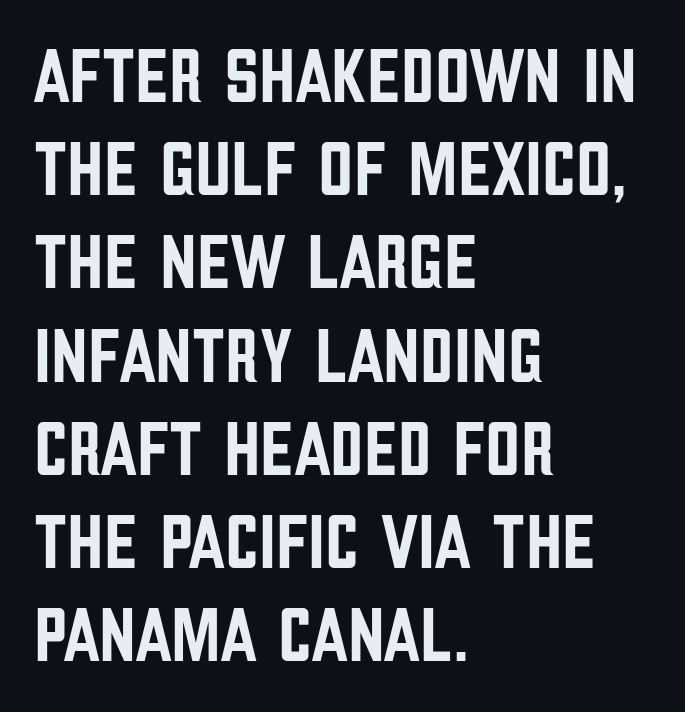
You can tell from the bare stems that sans-serif type was used. The tracking reads as untouched default to a designer's eye. Line beginnings align vertically; line endings do not. Do the letters lean? They stand straight. Unmarked baselines from the first word to the last. Proportional: the letters do not fall into vertical columns.
